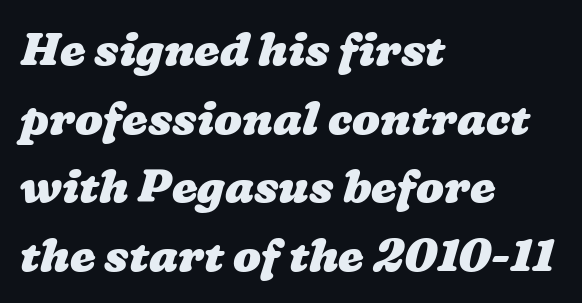
{"bold": "yes", "weight": "heavy", "width": "wide", "stroke_contrast": "low", "x_height": "medium", "monospaced": "no", "underline": "no", "align": "left", "line_spacing": "normal", "line_spacing_ratio": 1.49, "letter_spacing": "normal", "letter_spacing_em": 0.0, "glyph_px": 46}
